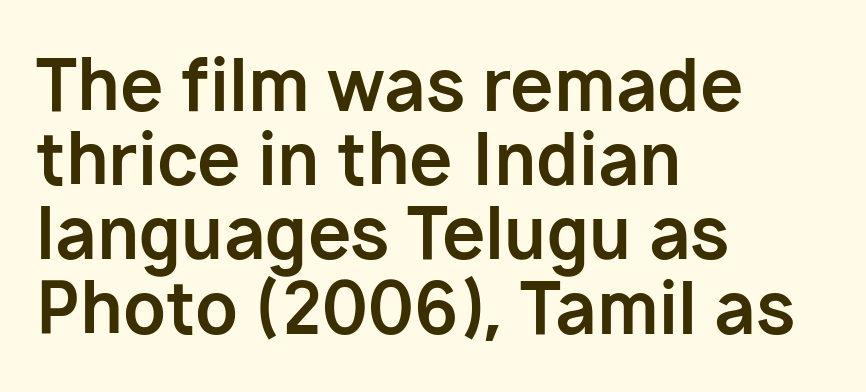
The image shows 70 px bold sans-serif type, upright; set left-aligned, tight line spacing (1.06x), normal letter spacing, not underlined; low stroke contrast and a medium x-height.
